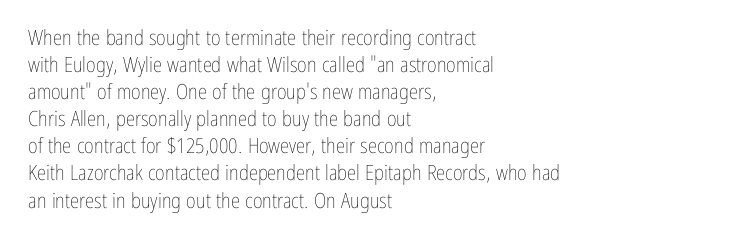
The passage shown is not underscored anywhere. Summary of vertical rhythm: regular, with standard interline spacing. The rag falls on the right side of this text block. Notice how the stems are strictly vertical — no italics here. Vertical stems look standard width or narrower in stroke.
